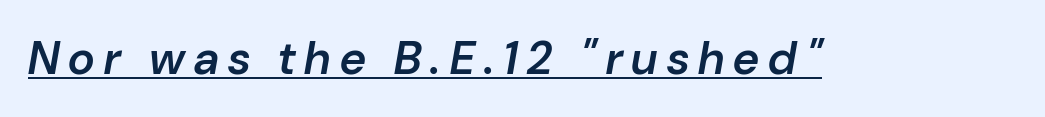
Each word looks stretched out because of the extra space between its letters. The face used here has a pronounced slope to its letters. Think of a printed novel: that variable character pitch is what you see here. The passage shown is underscored from start to finish. Emphasis by weight is partial: semibold.
